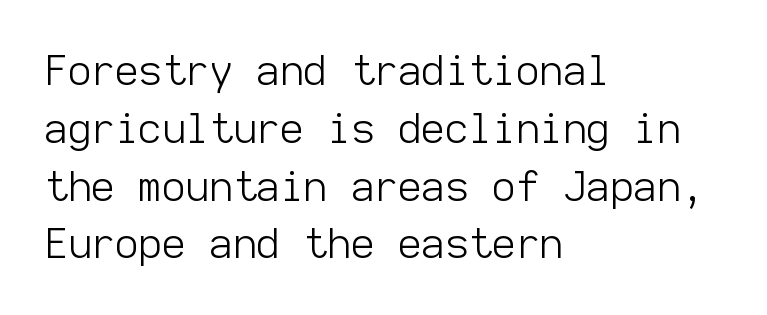
There is no visible air inserted between adjacent glyphs. Examine the stroke ends and you'll find no serifs. The face used here is monospaced, like something from a code editor. This rendering uses left alignment, leaving the right contour irregular. On a weight scale, this lands at 450 or below.
